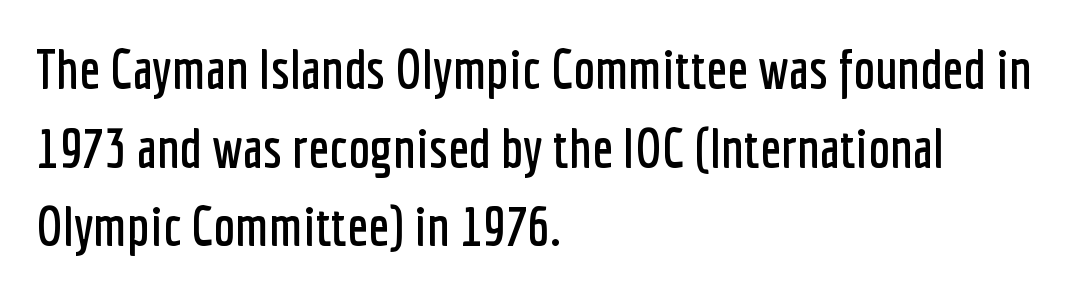
{"serif": "no", "italic": "no", "width": "condensed", "stroke_contrast": "low", "x_height": "medium", "monospaced": "no", "underline": "no", "align": "left", "line_spacing": "normal", "line_spacing_ratio": 1.43, "letter_spacing": "normal", "letter_spacing_em": 0.0, "glyph_px": 55}
